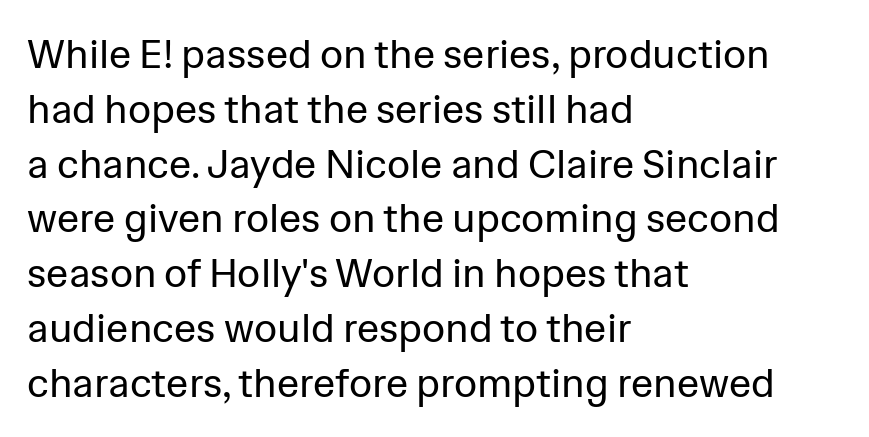
{"serif": "no", "italic": "no", "bold": "no", "weight": "regular", "width": "normal", "stroke_contrast": "low", "x_height": "medium", "monospaced": "no", "underline": "no", "align": "left", "line_spacing": "normal", "line_spacing_ratio": 1.37, "letter_spacing": "normal", "letter_spacing_em": 0.0, "glyph_px": 40}
